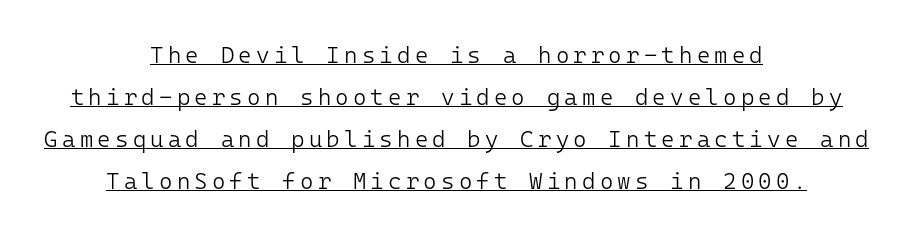
{"italic": "no", "bold": "no", "underline": "yes", "align": "center", "line_spacing_ratio": 1.83, "glyph_px": 23}
